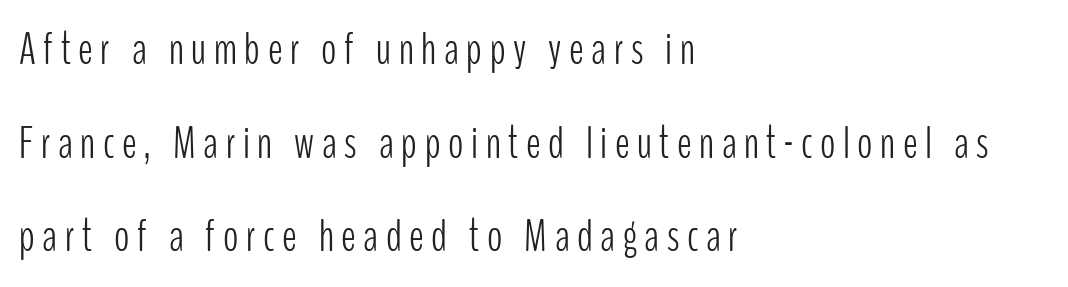
The image shows 45 px light, condensed sans-serif type, upright; set left-aligned, loose line spacing (2.08x), not underlined; low stroke contrast and a medium x-height.
